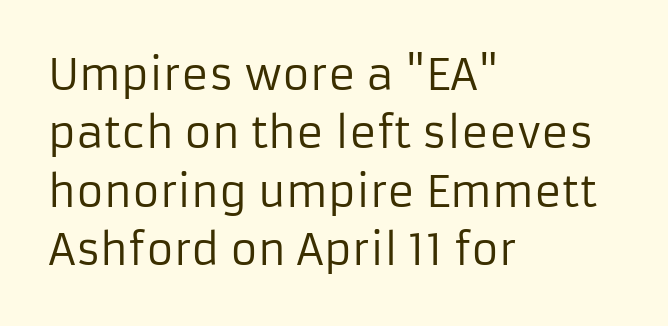
Q: Is the text bold? A: No.
Q: Is the text italic (slanted)? A: No, it is upright.
Q: Is the typeface a serif or a sans-serif typeface? A: Sans-serif.
Q: Is the text underlined? A: No.
Q: How is the paragraph aligned? A: Left-aligned.
Q: Is the spacing between letters normal or unusually wide? A: Normal.
Q: Is the spacing between lines tight, normal or loose? A: Normal.
Q: Width (condensed, normal, or wide)? A: Normal.
Q: Stroke contrast? A: Low.
Q: x-height? A: Medium.
Q: Monospaced? A: No.
